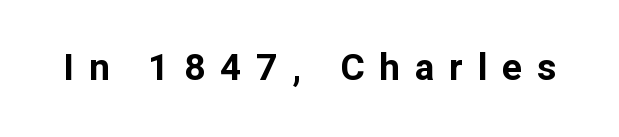
The letters advance in unequal steps, a hallmark of proportional type. Just letters on the line, the space beneath them empty. Chunky letters — that's bold for sure. What stands out about the letter spacing? Its width — letters are far apart. Quick note: not italic, upright. The text was rendered using a sans face with plain stroke endings.
